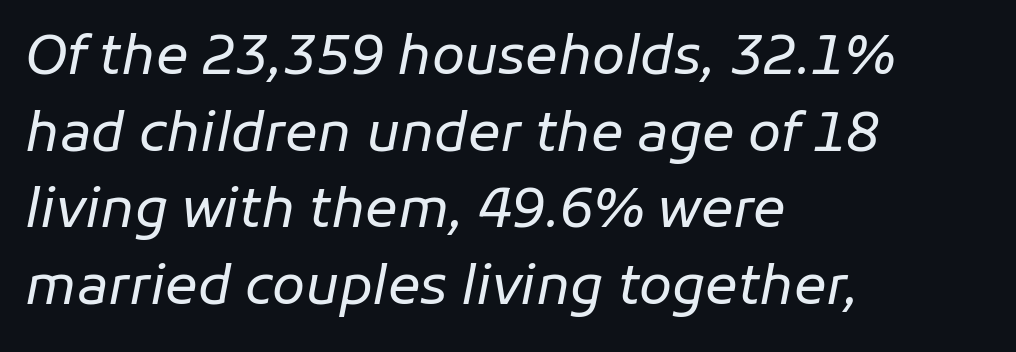
{"italic": "yes", "lean": "right", "slant_degrees": 11, "bold": "no", "weight": "regular", "width": "normal", "stroke_contrast": "low", "x_height": "medium", "monospaced": "no", "underline": "no", "align": "left", "line_spacing": "normal", "line_spacing_ratio": 1.42, "letter_spacing": "normal", "letter_spacing_em": 0.0, "glyph_px": 54}
